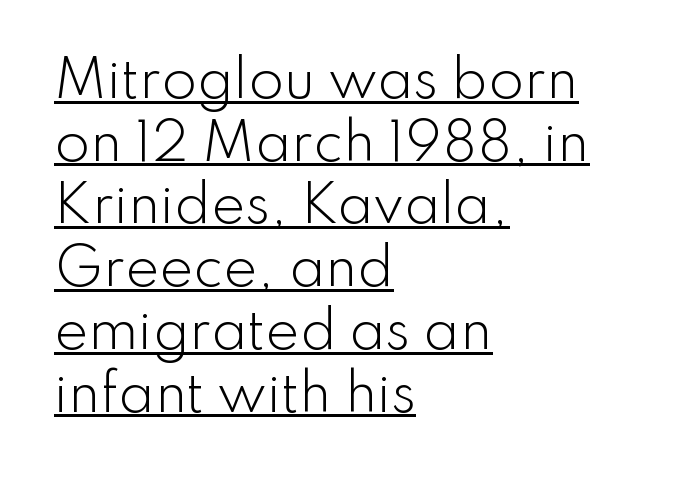
The compositor pushed each line to the left boundary. Bold? No — there's no thickening of the strokes. Grotesque or geometric, the face here clearly has no serifs. Decoration check: the copy is underlined. A typesetter would mark this as roman, not italic. Between one letter and the next there's only the usual sliver of space.
